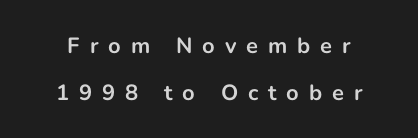
The rendering inserts visible extra space after every character. In terms of leading, this rendering errs on the spacious side. Chunky letters — that's bold for sure. Is there any slant? The stems are plumb. Beneath every word, the page is bare.
